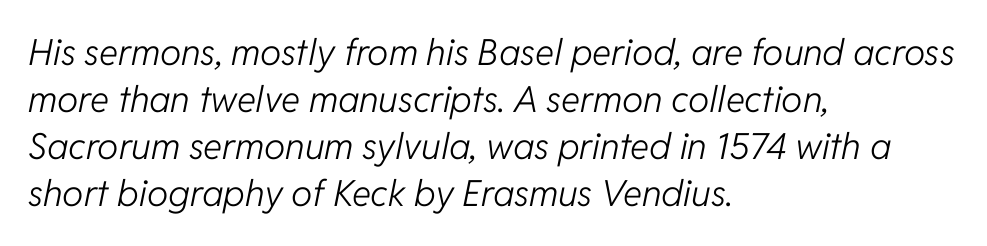
{"italic": "yes", "lean": "right", "slant_degrees": 11, "bold": "no", "weight": "light", "width": "normal", "stroke_contrast": "low", "x_height": "medium", "monospaced": "no", "underline": "no", "align": "left", "line_spacing": "normal", "line_spacing_ratio": 1.31, "letter_spacing": "normal", "letter_spacing_em": 0.0, "glyph_px": 36}
